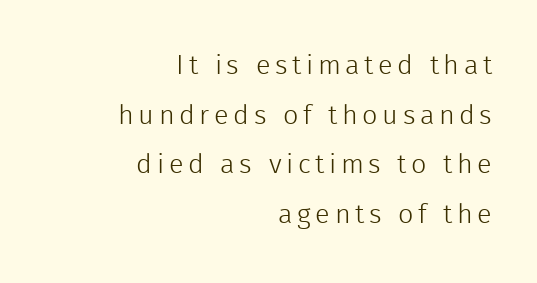
The passage is arranged like a letterhead date or caption credit — flush right. Descender tails drop into unmarked territory. Letters have the restrained weight of plain body copy at most. No italicization has been applied; the sample stays upright.
